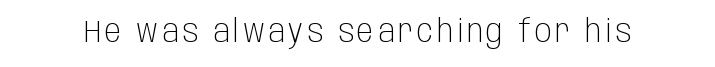
The image shows 31 px light, condensed sans-serif type, upright; set not underlined; low stroke contrast and a large x-height.
